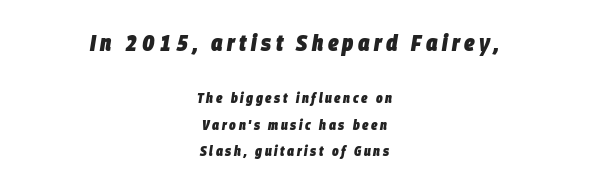
Character size in the leading block exceeds that of the trailing block. Nobody drew a line under any word here. This sample is center-justified, so both line endings float freely. This is oblique type, the kind used for emphasis or titles. Notice how thick the strokes are: this is what a full bold looks like.
